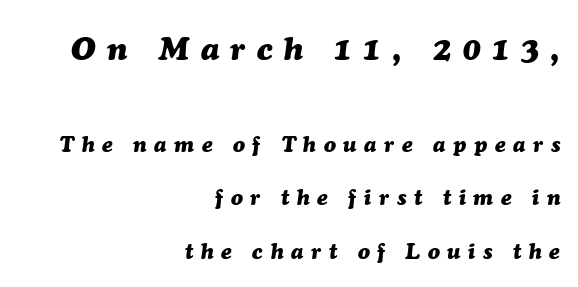
This sample uses expanded letter spacing, leaving extra air between glyphs. Looks like regular typesetting: each glyph gets only the width it needs. Notice the wide empty band between every row — that's loose leading. Caption: bold face, heavy strokes.
